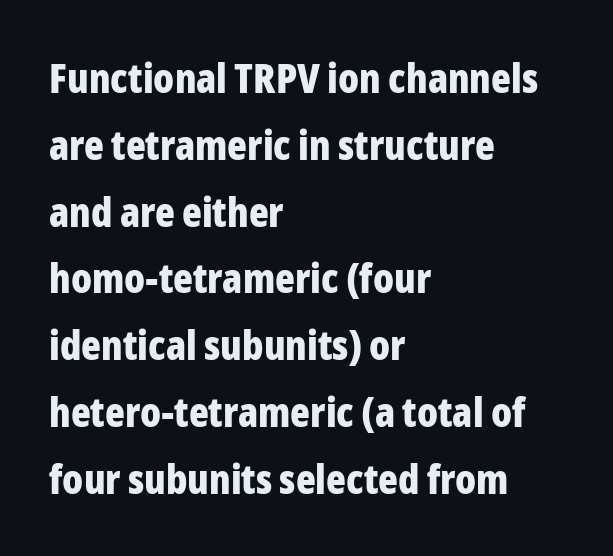
Looks like regular typesetting: each glyph gets only the width it needs. Any mark beneath the type? The region is blank. Caption: standard tracking, unaltered. The rendering uses a moderate line-height, typical for paragraphs. In terms of letterform style, serifs are entirely absent.
